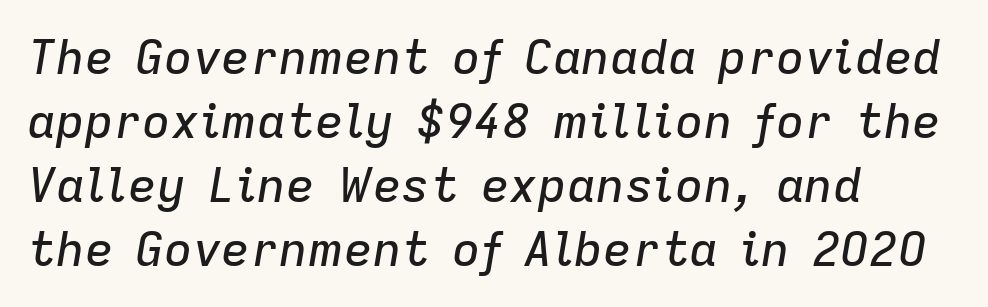
Q: Is the text italic (slanted)? A: Yes, it leans right by about 9 degrees.
Q: Is the text underlined? A: No.
Q: How is the paragraph aligned? A: Left-aligned.
Q: Is the spacing between letters normal or unusually wide? A: Normal.
Q: Is the spacing between lines tight, normal or loose? A: Normal.
Q: Width (condensed, normal, or wide)? A: Normal.
Q: Stroke contrast? A: Low.
Q: x-height? A: Medium.
Q: Monospaced? A: No.
